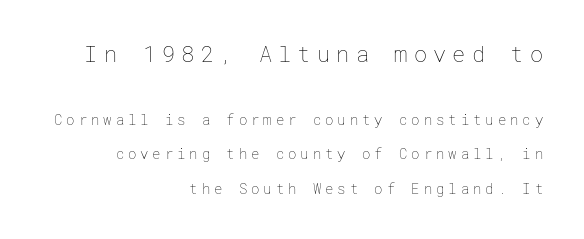
Character size in the leading block exceeds that of the trailing block. Which margin do the lines hug? The right one — the left edge is uneven. On a weight scale, this lands at 450 or below. Check under the words: just untouched page. Spacing between characters has been opened up far beyond the box default. Airy leading.
